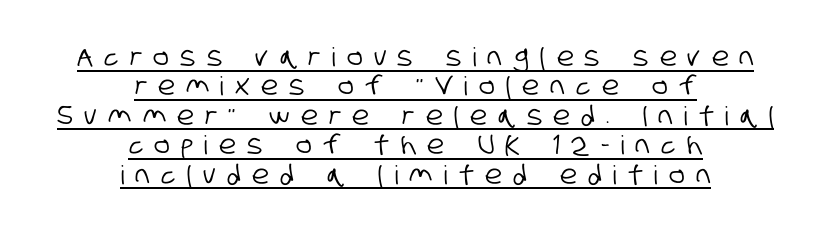
These lines are centered, leaving both edges ragged. The specimen includes a rule beneath the text block's lines. Summary of vertical rhythm: compact, with narrow interline spacing. The letters are spread apart with noticeably loose tracking.
